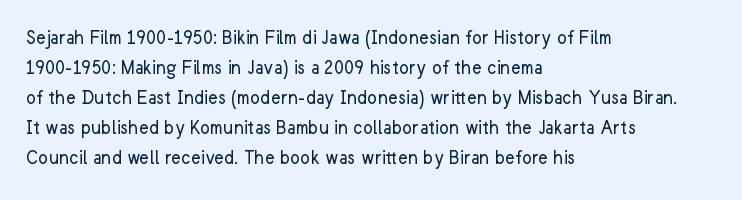
Compared with typical body copy, the letter spacing here is the same. The text block is weighted toward the left margin, trailing off unevenly rightward. The foot of each line stays bare and open. Evenly set lines give the paragraph a standard silhouette. Stroke thickness stays within the range of a standard reading face or lighter.
